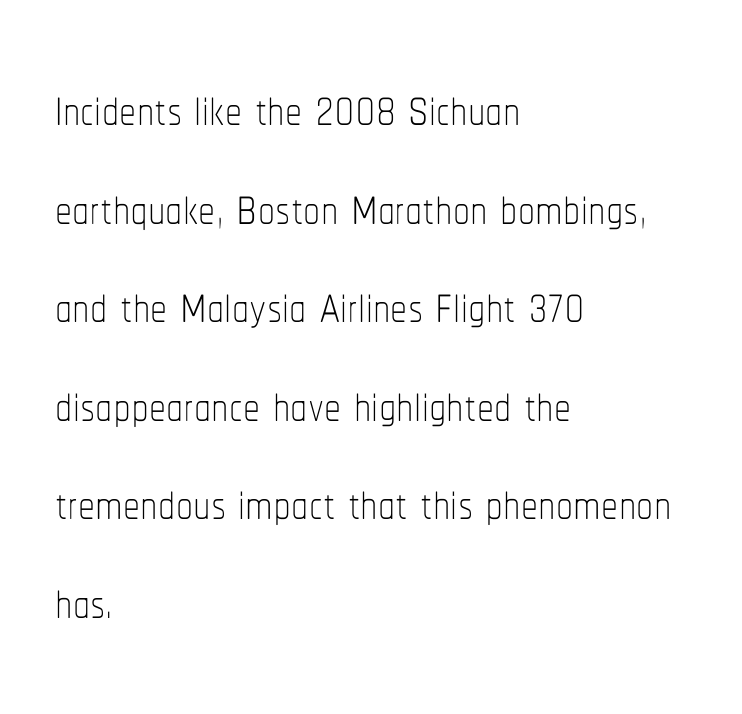
The image shows 68 px thin, condensed type, upright; set left-aligned, normal line spacing (1.45x), normal letter spacing, not underlined; low stroke contrast and a medium x-height.
